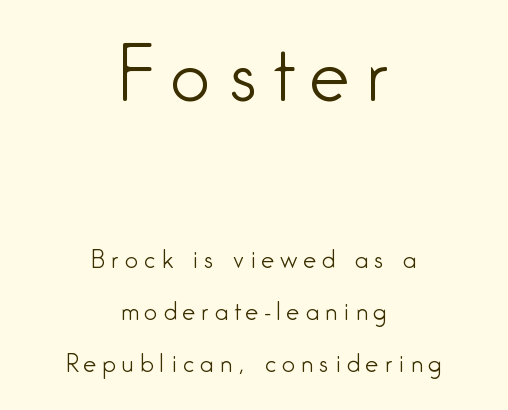
The image shows 70 px light, condensed sans-serif type, upright; set centered, loose line spacing (2.26x), unusually wide letter spacing (+0.27 em), not underlined; the first (top) block is 3.04x larger; low stroke contrast and a medium x-height.
